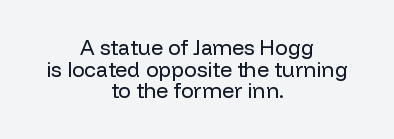
Stems and bowls with no extra thickness — not bold. The typography opts for an upright posture over an oblique one. The setting favours the middle, as headings and verse often do. Regarding leading, the lines here are crowded together. Letter spacing: default.
